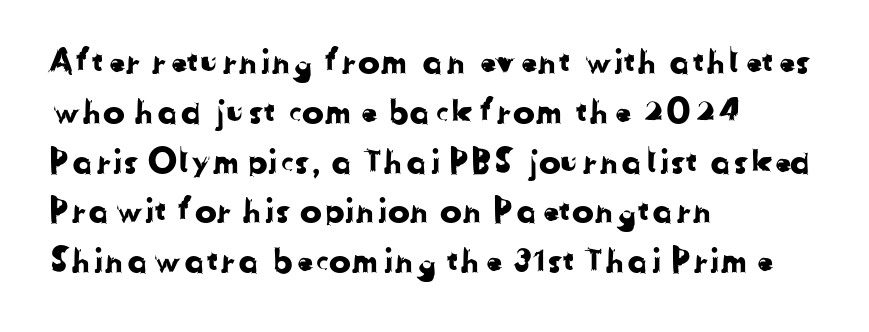
Baseline-to-baseline distance is the conventional proportion of letter height. Is this a sans? Yes — the strokes have no serifs. Lines of text with bare space underneath. The horizontal fit of the characters is conventional and even.
